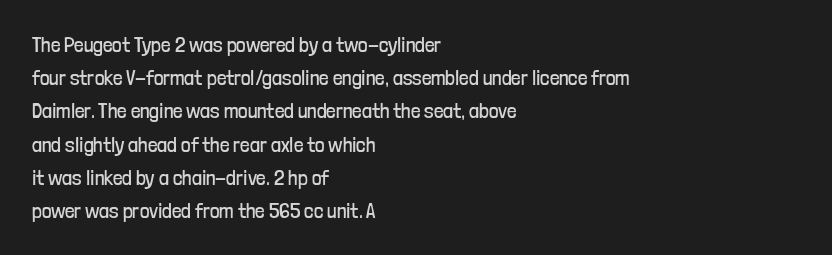
The image shows 21 px text type, upright; set left-aligned, normal line spacing (1.58x), normal letter spacing, not underlined.
